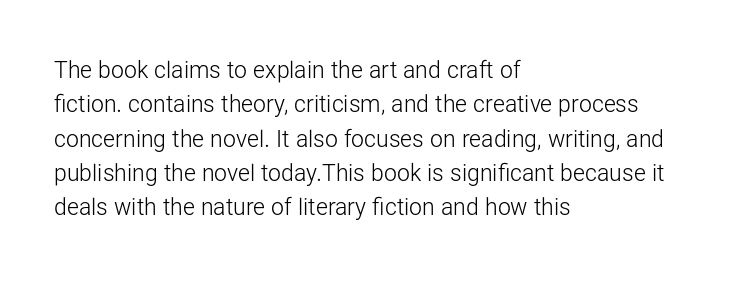
{"italic": "no", "bold": "no", "underline": "no", "align": "left", "line_spacing": "normal", "line_spacing_ratio": 1.49, "letter_spacing": "normal", "letter_spacing_em": 0.0, "glyph_px": 23}
